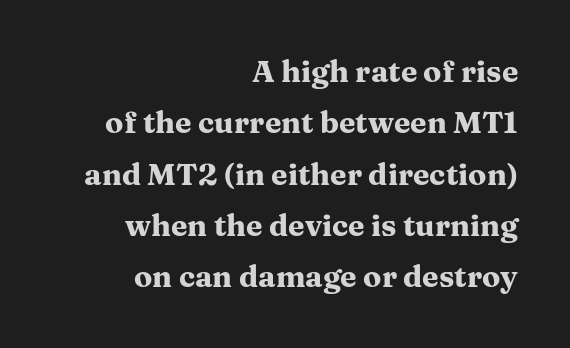
The letters advance in unequal steps, a hallmark of proportional type. In terms of posture, this sample is upright. Does extra space separate the letters? No, they use regular spacing. The lines are quadded right.
